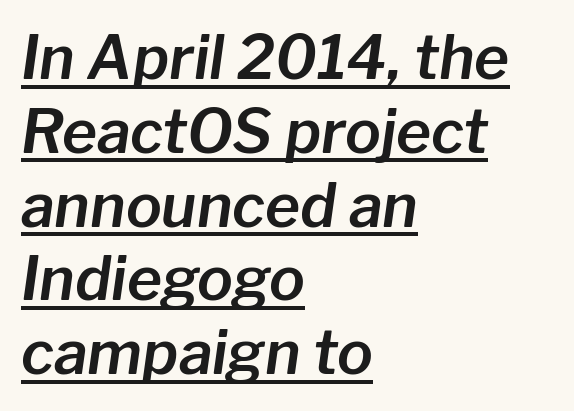
Q: Is the text italic (slanted)? A: Yes, it leans right by about 8 degrees.
Q: Is the text underlined? A: Yes.
Q: How is the paragraph aligned? A: Left-aligned.
Q: Is the spacing between letters normal or unusually wide? A: Normal.
Q: Width (condensed, normal, or wide)? A: Normal.
Q: Stroke contrast? A: Low.
Q: x-height? A: Medium.
Q: Monospaced? A: No.
